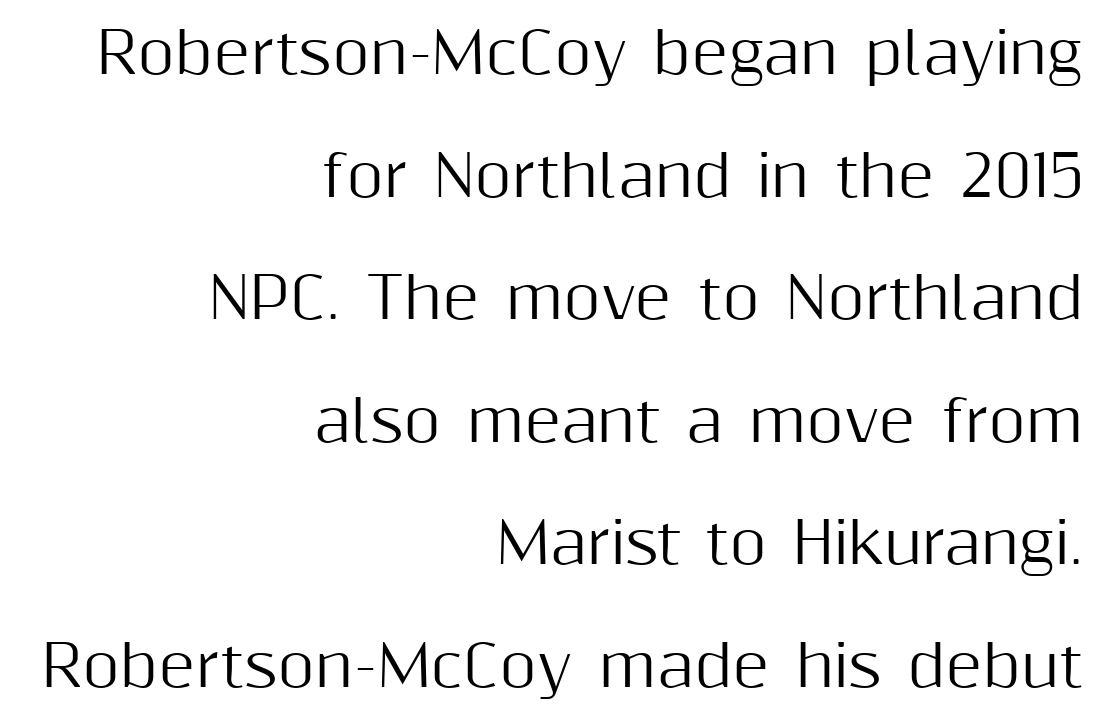
Q: Is the text italic (slanted)? A: No, it is upright.
Q: Is the typeface a serif or a sans-serif typeface? A: Sans-serif.
Q: Is the text underlined? A: No.
Q: How is the paragraph aligned? A: Right-aligned.
Q: Is the spacing between letters normal or unusually wide? A: Normal.
Q: Is the spacing between lines tight, normal or loose? A: Loose.
Q: Width (condensed, normal, or wide)? A: Normal.
Q: Stroke contrast? A: Medium.
Q: x-height? A: Medium.
Q: Monospaced? A: No.
